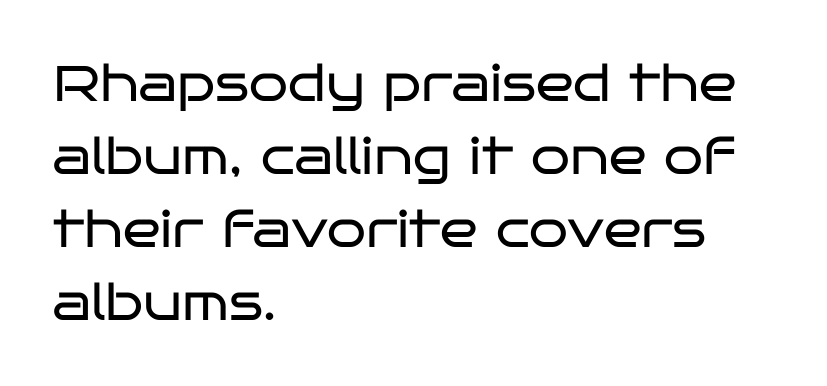
The image shows 50 px regular-weight, wide sans-serif type, upright; set left-aligned, normal line spacing (1.46x), normal letter spacing, not underlined; low stroke contrast and a large x-height.
